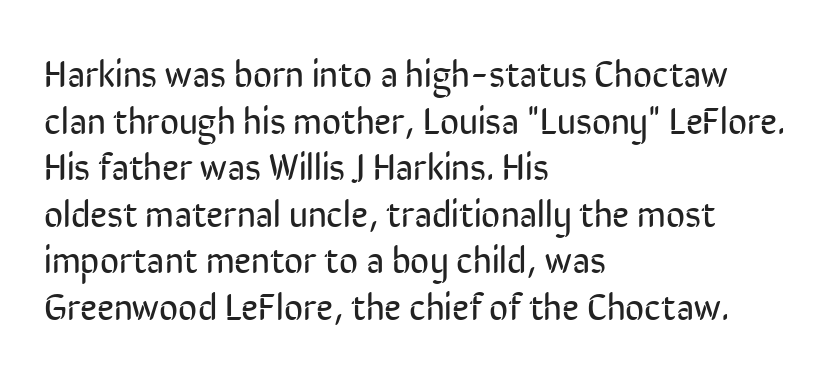
This is not heavy type; no bold has been used. Is the letter spacing exaggerated? No — it looks like the ordinary default. Does the leading feel generous? No, just average. Looks like regular typesetting: each glyph gets only the width it needs. Is there any slant? The stems are plumb.
